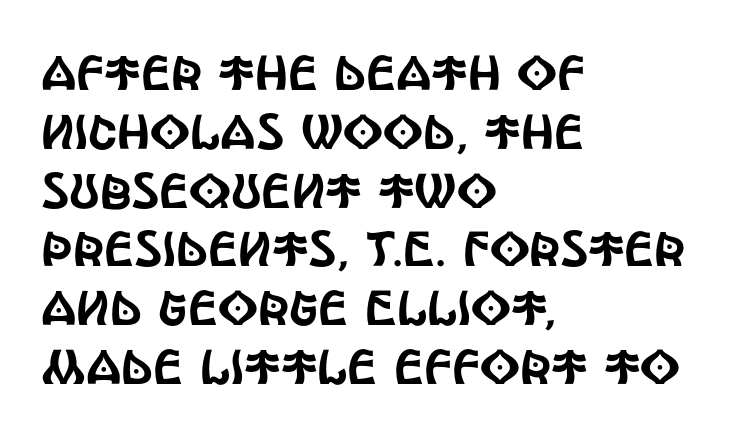
The image shows 49 px condensed sans-serif type, upright; set left-aligned, line spacing 1.2x, normal letter spacing, not underlined; a large x-height.
